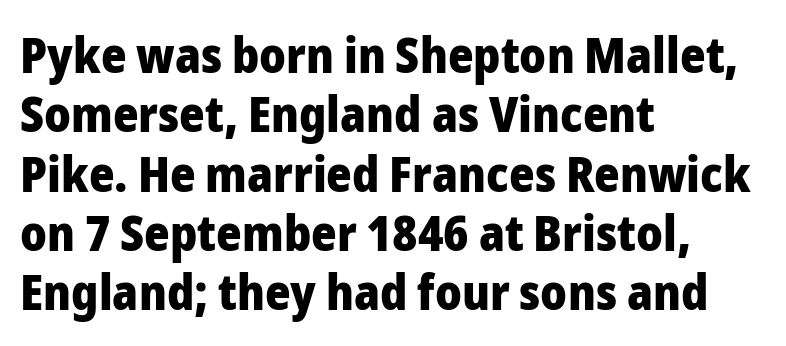
{"serif": "no", "italic": "no", "bold": "yes", "weight": "heavy", "width": "normal", "stroke_contrast": "low", "x_height": "medium", "monospaced": "no", "underline": "no", "align": "left", "line_spacing_ratio": 1.21, "letter_spacing": "normal", "letter_spacing_em": 0.0, "glyph_px": 49}
